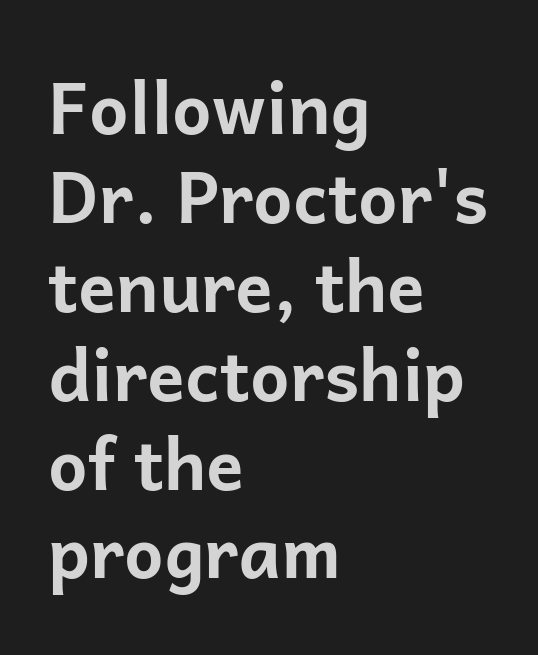
The image shows 70 px bold sans-serif type, upright; set left-aligned, normal line spacing (1.27x), normal letter spacing, not underlined; low stroke contrast and a medium x-height.
